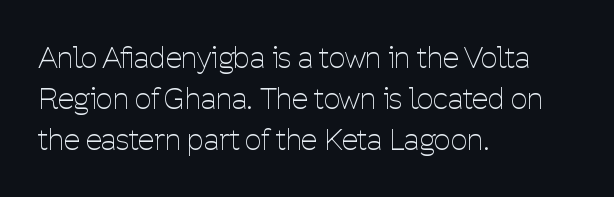
Style check: upright. Proportional: the letters do not fall into vertical columns. Leading: standard. Compared with a centered layout, this one pins lines to the left instead.
